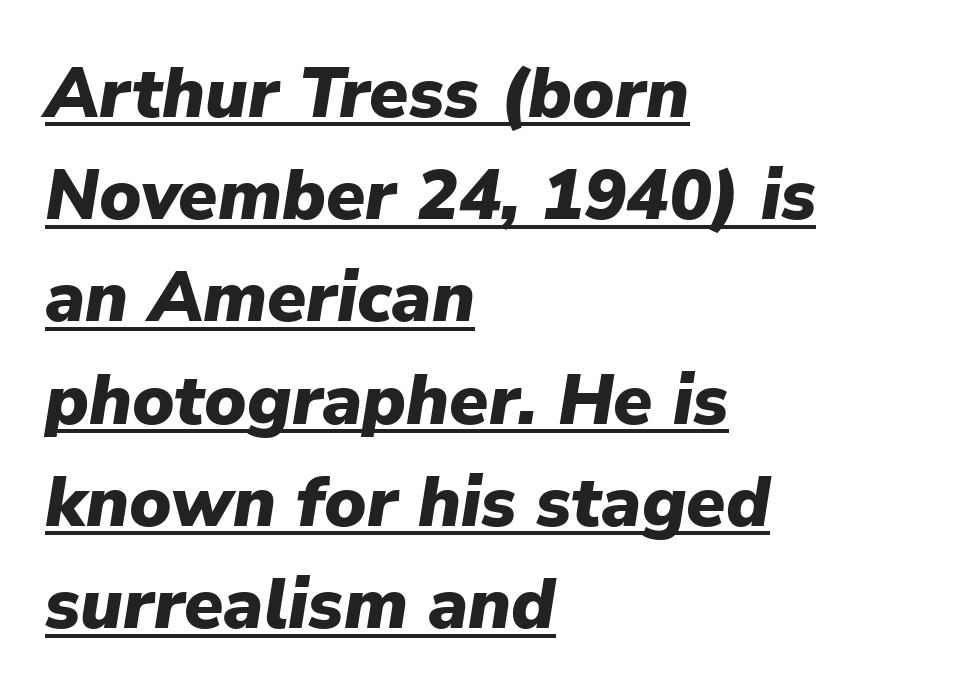
{"italic": "yes", "lean": "right", "slant_degrees": 9, "bold": "yes", "weight": "heavy", "width": "normal", "stroke_contrast": "low", "x_height": "medium", "monospaced": "no", "underline": "yes", "align": "left", "line_spacing": "normal", "line_spacing_ratio": 1.44, "letter_spacing": "normal", "letter_spacing_em": 0.0, "glyph_px": 71}
